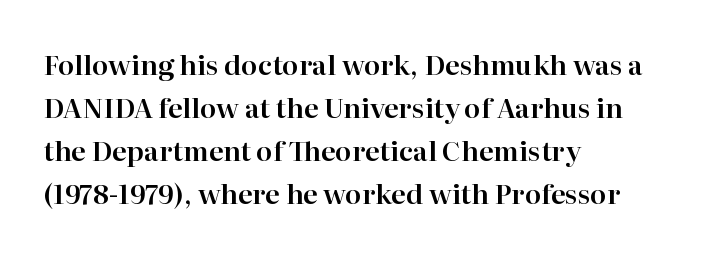
Q: Is the text italic (slanted)? A: No, it is upright.
Q: Is the text underlined? A: No.
Q: How is the paragraph aligned? A: Left-aligned.
Q: Is the spacing between letters normal or unusually wide? A: Normal.
Q: Is the spacing between lines tight, normal or loose? A: Normal.
